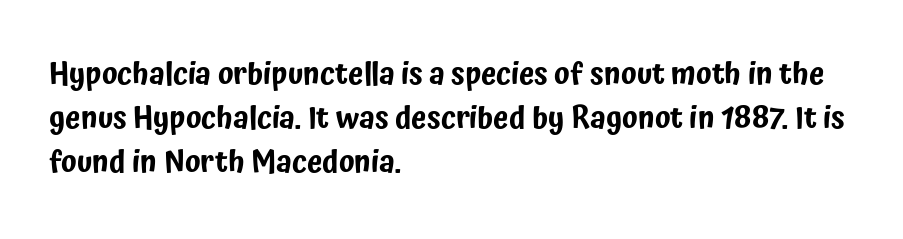
The image shows 31 px condensed sans-serif type, upright; set left-aligned, normal line spacing (1.42x), normal letter spacing, not underlined; low stroke contrast and a medium x-height.
